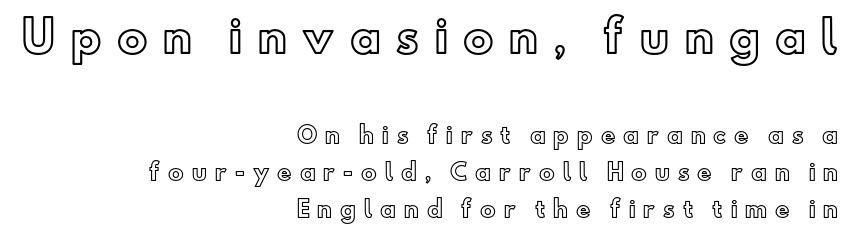
Q: Is the text italic (slanted)? A: No, it is upright.
Q: Is the text underlined? A: No.
Q: How is the paragraph aligned? A: Right-aligned.
Q: Is the spacing between letters normal or unusually wide? A: Unusually wide.
Q: Is the spacing between lines tight, normal or loose? A: Normal.
Q: Which block of text is set in a larger size, the first (top) or the second (bottom)? A: The first (top) one.
Q: Width (condensed, normal, or wide)? A: Normal.
Q: x-height? A: Small.
Q: Monospaced? A: No.
